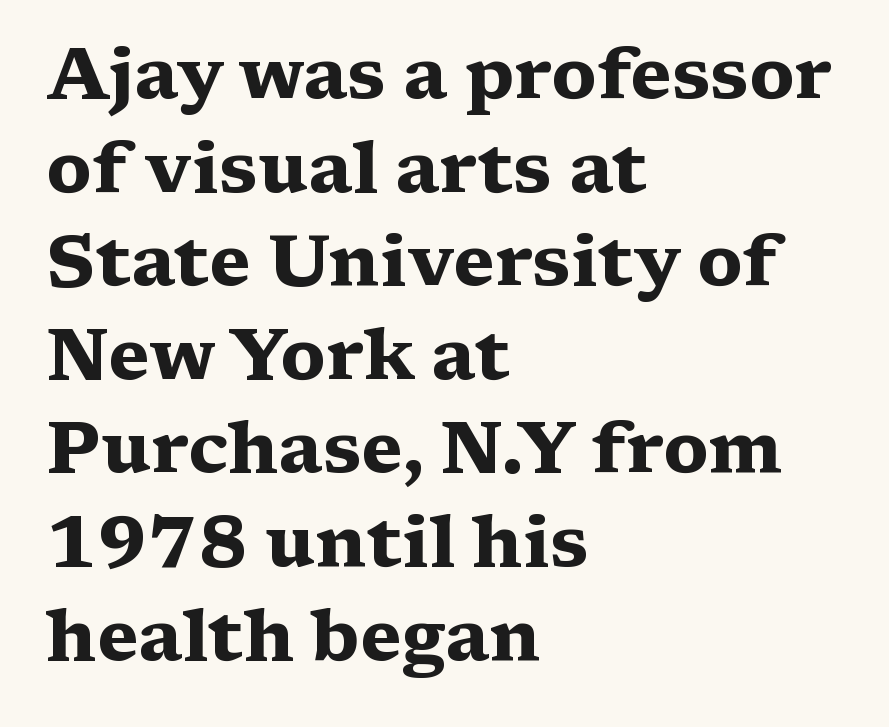
The image shows 72 px heavy, wide serif type, upright; set left-aligned, normal line spacing (1.3x), normal letter spacing, not underlined; medium stroke contrast and a medium x-height.
